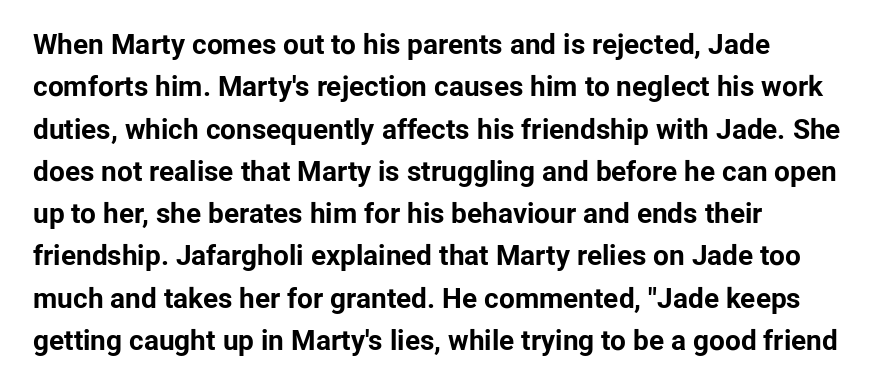
Q: Is the text bold? A: Yes.
Q: Is the text italic (slanted)? A: No, it is upright.
Q: Is the typeface a serif or a sans-serif typeface? A: Sans-serif.
Q: Is the text underlined? A: No.
Q: How is the paragraph aligned? A: Left-aligned.
Q: Is the spacing between letters normal or unusually wide? A: Normal.
Q: Is the spacing between lines tight, normal or loose? A: Normal.
Q: Width (condensed, normal, or wide)? A: Normal.
Q: Stroke contrast? A: Low.
Q: x-height? A: Medium.
Q: Monospaced? A: No.
